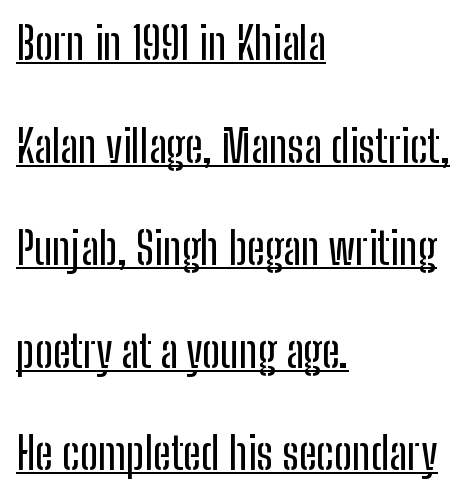
Q: Is the text italic (slanted)? A: No, it is upright.
Q: Is the typeface a serif or a sans-serif typeface? A: Sans-serif.
Q: Is the text underlined? A: Yes.
Q: How is the paragraph aligned? A: Left-aligned.
Q: Is the spacing between letters normal or unusually wide? A: Normal.
Q: Is the spacing between lines tight, normal or loose? A: Loose.
Q: Width (condensed, normal, or wide)? A: Condensed.
Q: Stroke contrast? A: Low.
Q: x-height? A: Medium.
Q: Monospaced? A: No.
